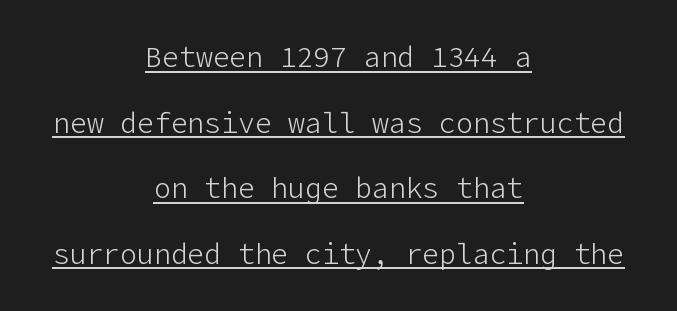
{"serif": "no", "italic": "no", "bold": "no", "weight": "light", "width": "normal", "stroke_contrast": "low", "x_height": "medium", "underline": "yes", "align": "center", "line_spacing": "loose", "line_spacing_ratio": 2.34, "letter_spacing": "normal", "letter_spacing_em": 0.0, "glyph_px": 28}
